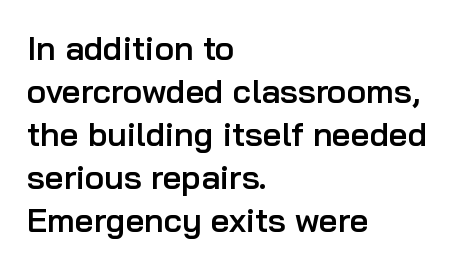
The image shows 33 px semibold sans-serif type, upright; set left-aligned, normal line spacing (1.3x), normal letter spacing, not underlined; low stroke contrast and a medium x-height.
